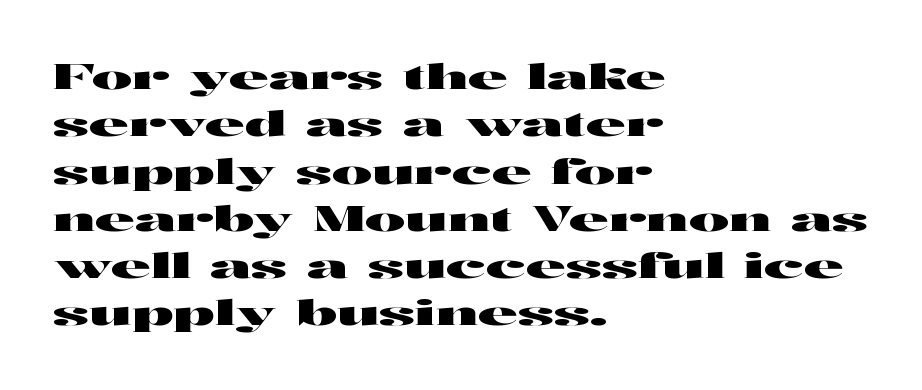
Q: Is the text italic (slanted)? A: No, it is upright.
Q: Is the typeface a serif or a sans-serif typeface? A: Sans-serif.
Q: Is the text underlined? A: No.
Q: How is the paragraph aligned? A: Left-aligned.
Q: Is the spacing between letters normal or unusually wide? A: Normal.
Q: Is the spacing between lines tight, normal or loose? A: Normal.
Q: Width (condensed, normal, or wide)? A: Wide.
Q: Stroke contrast? A: High.
Q: x-height? A: Medium.
Q: Monospaced? A: No.
